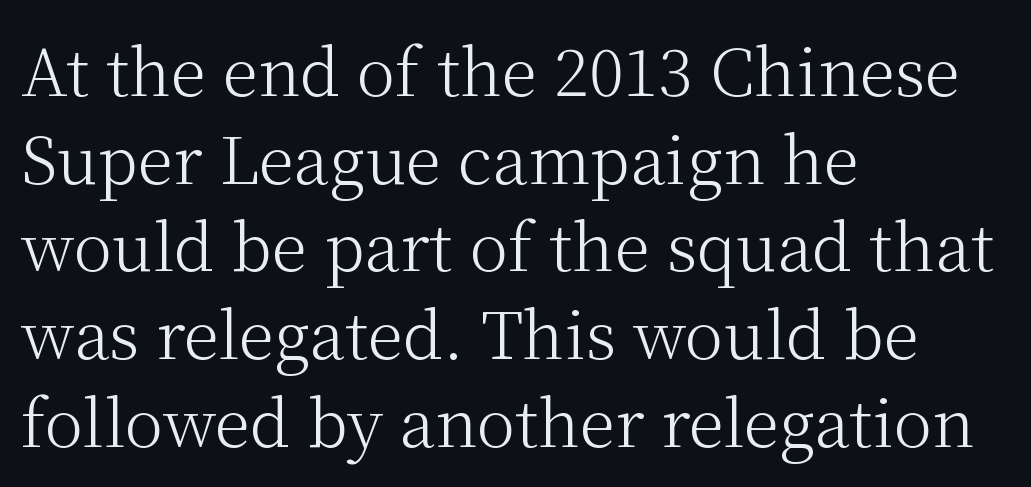
Designer's note — italics off, roman on. Short and long lines alike share a common starting point at left. Summary of weight: not heavy and not bold. Is this a fixed-width face? No — the glyphs have proportional, varying widths. This rendering leaves character spacing at its baseline value.
